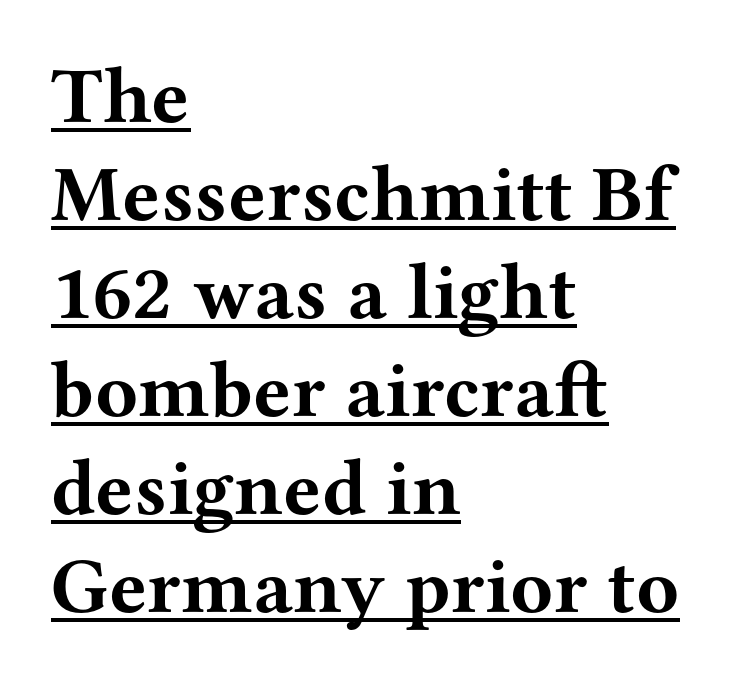
{"serif": "yes", "italic": "no", "bold": "yes", "weight": "bold", "width": "wide", "stroke_contrast": "medium", "x_height": "medium", "monospaced": "no", "underline": "yes", "align": "left", "line_spacing_ratio": 1.24, "letter_spacing": "normal", "letter_spacing_em": 0.0, "glyph_px": 79}
